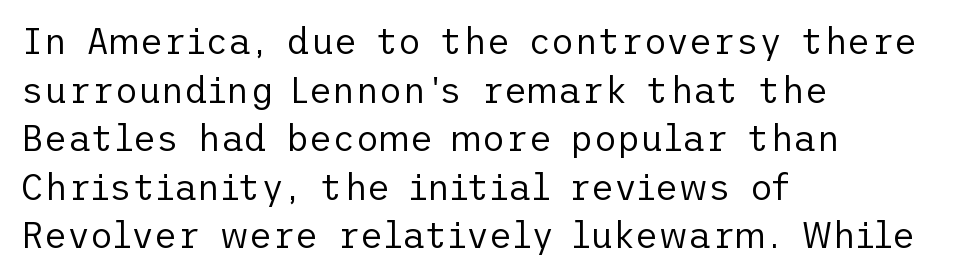
{"serif": "no", "italic": "no", "bold": "no", "weight": "regular", "width": "normal", "stroke_contrast": "low", "x_height": "medium", "underline": "no", "align": "left", "line_spacing": "normal", "line_spacing_ratio": 1.35, "letter_spacing": "normal", "letter_spacing_em": 0.0, "glyph_px": 36}
